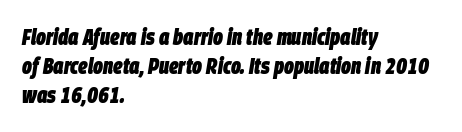
The letters sit at their default tracking, neither squeezed nor spread. Looking at the ascenders, they clearly lean. Is the type bold? Yes — the strokes are clearly thick and heavy. Is the block centered? No — it sits flush against the left margin. This block has exactly the height ordinary leading produces. The area under the type is left untouched.
